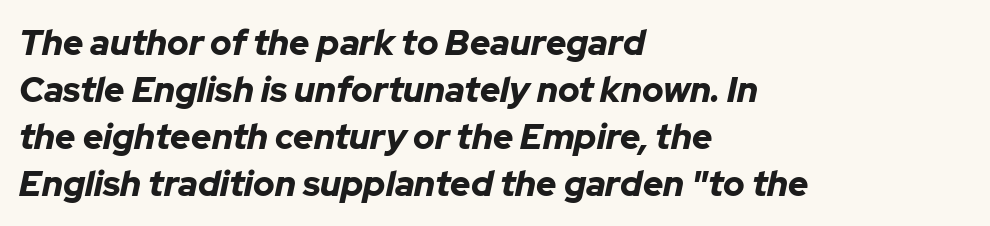
Q: Is the text bold? A: Yes.
Q: Is the text italic (slanted)? A: Yes, it leans right by about 12 degrees.
Q: Is the text underlined? A: No.
Q: How is the paragraph aligned? A: Left-aligned.
Q: Is the spacing between letters normal or unusually wide? A: Normal.
Q: Is the spacing between lines tight, normal or loose? A: Normal.
Q: Width (condensed, normal, or wide)? A: Normal.
Q: Stroke contrast? A: Low.
Q: x-height? A: Medium.
Q: Monospaced? A: No.
